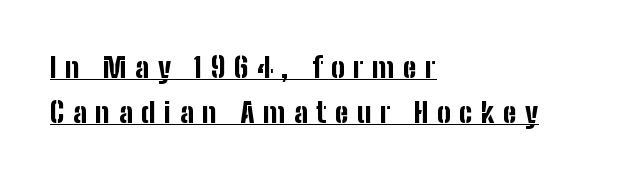
The image shows 28 px bold, condensed sans-serif type, upright; set left-aligned, normal line spacing (1.61x), unusually wide letter spacing (+0.3 em), underlined; low stroke contrast and a medium x-height.
